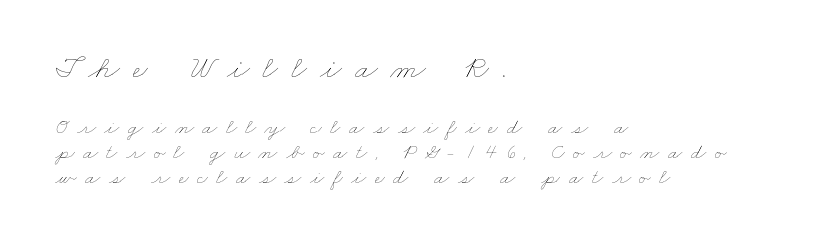
Q: Is the text bold? A: No.
Q: Is the text underlined? A: No.
Q: How is the paragraph aligned? A: Left-aligned.
Q: Is the spacing between letters normal or unusually wide? A: Unusually wide.
Q: Is the spacing between lines tight, normal or loose? A: Tight.
Q: Which block of text is set in a larger size, the first (top) or the second (bottom)? A: The first (top) one.
Q: Width (condensed, normal, or wide)? A: Wide.
Q: Stroke contrast? A: Low.
Q: x-height? A: Small.
Q: Monospaced? A: No.
